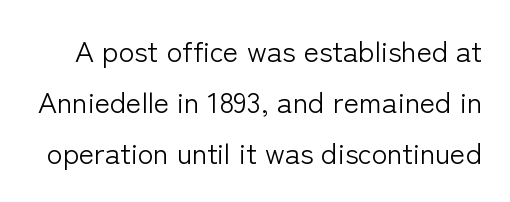
{"serif": "no", "italic": "no", "bold": "no", "weight": "light", "width": "normal", "stroke_contrast": "low", "x_height": "medium", "monospaced": "no", "underline": "no", "line_spacing_ratio": 1.76, "letter_spacing": "normal", "letter_spacing_em": 0.0, "glyph_px": 29}
